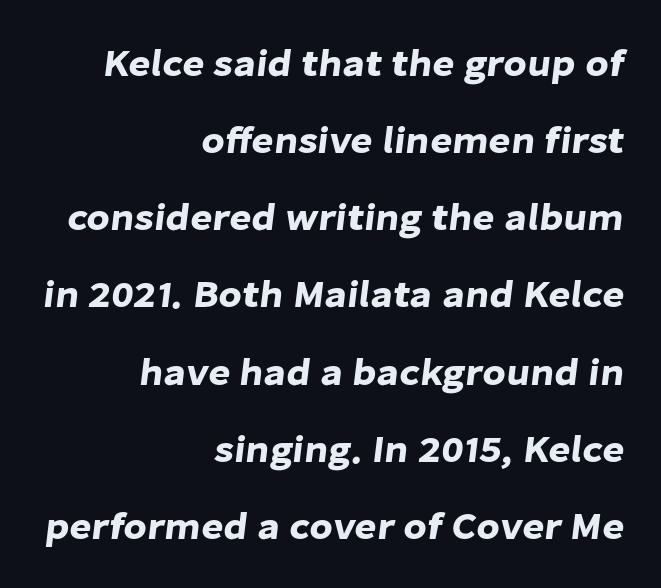
The image shows 38 px sans-serif type; set right-aligned, loose line spacing (2.03x), normal letter spacing, not underlined; low stroke contrast and a medium x-height.
